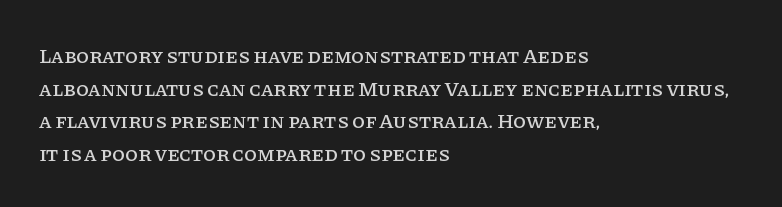
The image shows 21 px text type, upright; set left-aligned, normal line spacing (1.55x), normal letter spacing, not underlined.
